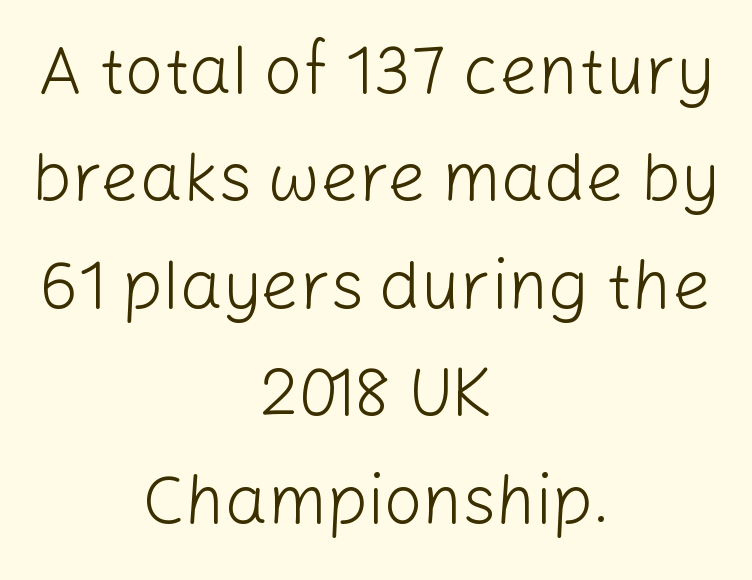
Do the characters align in a grid? No, the font is proportional. In terms of letterspacing, this is plain default setting. A typesetter would mark this as roman, not italic. No extra ink here — the face is not bold. This sample uses a sans-serif face. Does the copy run flush right? No — it is centered line by line.
